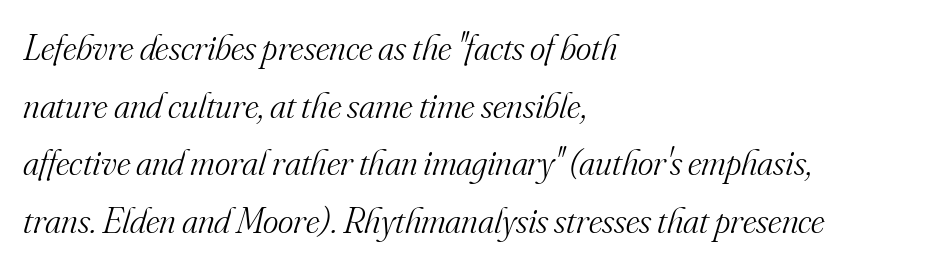
{"serif": "yes", "italic": "yes", "lean": "right", "slant_degrees": 16, "bold": "no", "weight": "light", "width": "normal", "stroke_contrast": "medium", "x_height": "small", "monospaced": "no", "underline": "no", "align": "left", "line_spacing": "normal", "line_spacing_ratio": 1.56, "letter_spacing": "normal", "letter_spacing_em": 0.0, "glyph_px": 37}
